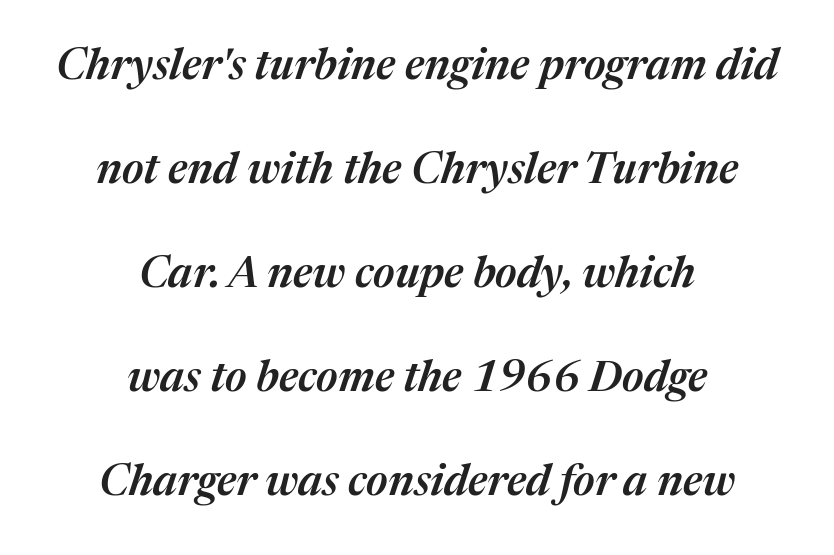
{"italic": "yes", "lean": "right", "slant_degrees": 17, "bold": "semi", "weight": "semibold", "width": "normal", "stroke_contrast": "medium", "x_height": "medium", "monospaced": "no", "underline": "no", "align": "center", "line_spacing": "loose", "line_spacing_ratio": 2.42, "letter_spacing": "normal", "letter_spacing_em": 0.0, "glyph_px": 43}
